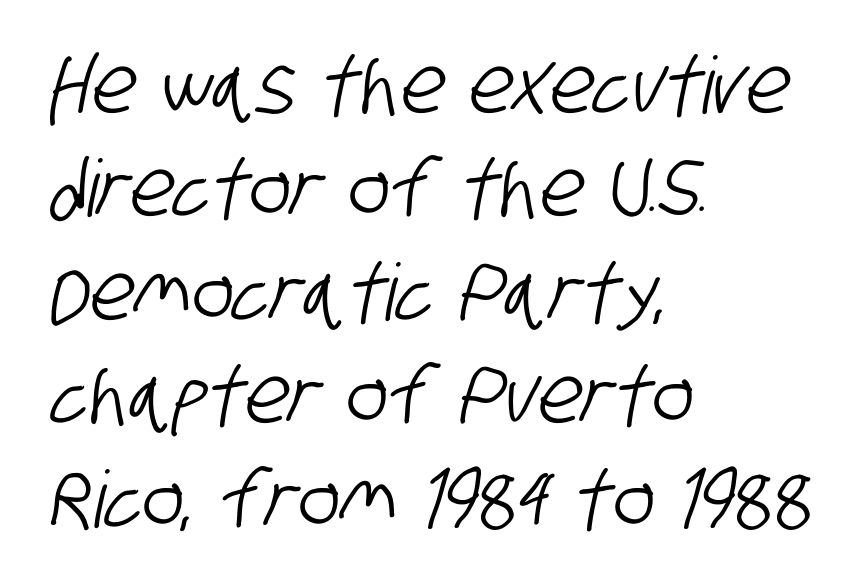
Q: Is the typeface a serif or a sans-serif typeface? A: Sans-serif.
Q: Is the text underlined? A: No.
Q: How is the paragraph aligned? A: Left-aligned.
Q: Is the spacing between letters normal or unusually wide? A: Normal.
Q: Is the spacing between lines tight, normal or loose? A: Normal.
Q: Width (condensed, normal, or wide)? A: Condensed.
Q: Stroke contrast? A: Low.
Q: x-height? A: Large.
Q: Monospaced? A: No.
